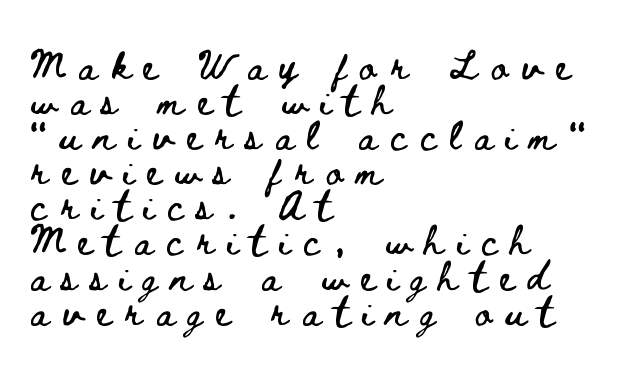
{"width": "wide", "stroke_contrast": "low", "x_height": "small", "monospaced": "no", "underline": "no", "align": "left", "line_spacing_ratio": 1.17, "letter_spacing": "wide", "letter_spacing_em": 0.45, "glyph_px": 30}
